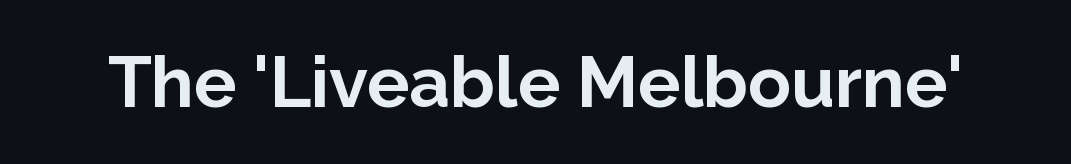
The axis of the letterforms is exactly vertical. Default kerning and tracking; the words read as compact shapes. The typeface chosen for these lines omits serifs. Emphasis by weight is at full strength: bold.
